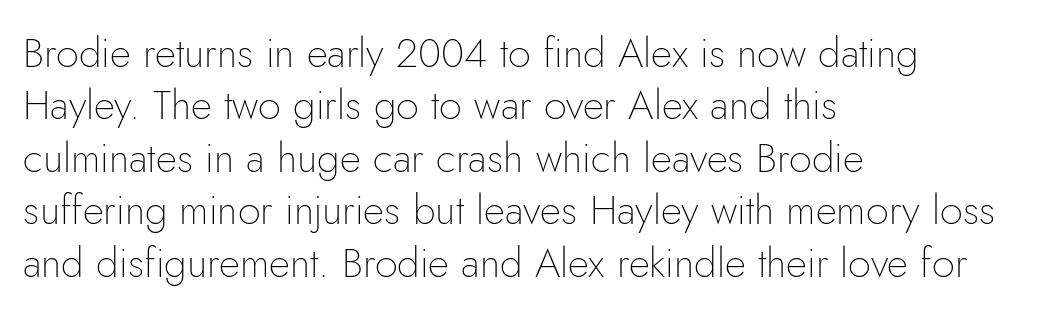
Each row of text sits above clean, open space. The weight tops out at a normal text grade. The passage shown is typeset with a sans-serif family. Rendered with straight, roman letterforms. The typesetter chose a ragged-right arrangement here.
